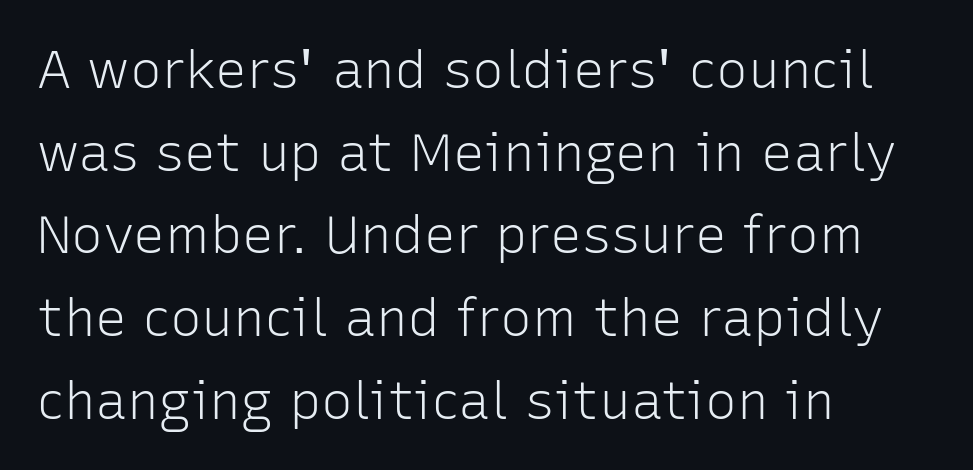
The image shows 53 px light sans-serif type, upright; set left-aligned, normal line spacing (1.56x), normal letter spacing, not underlined; low stroke contrast and a medium x-height.
